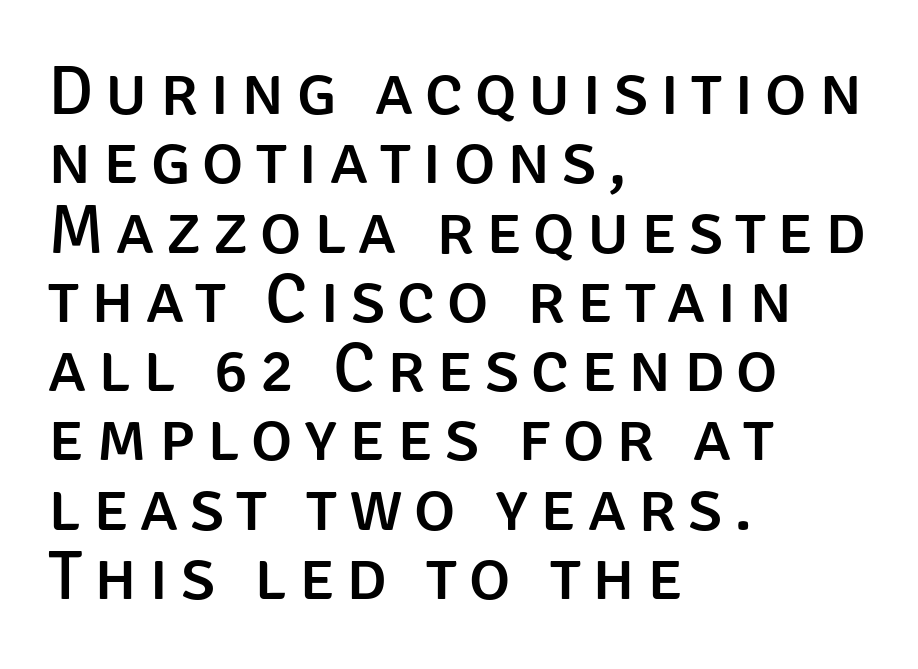
{"serif": "no", "italic": "no", "width": "normal", "stroke_contrast": "low", "x_height": "large", "monospaced": "no", "underline": "no", "align": "left", "line_spacing": "tight", "line_spacing_ratio": 0.99, "glyph_px": 70}
